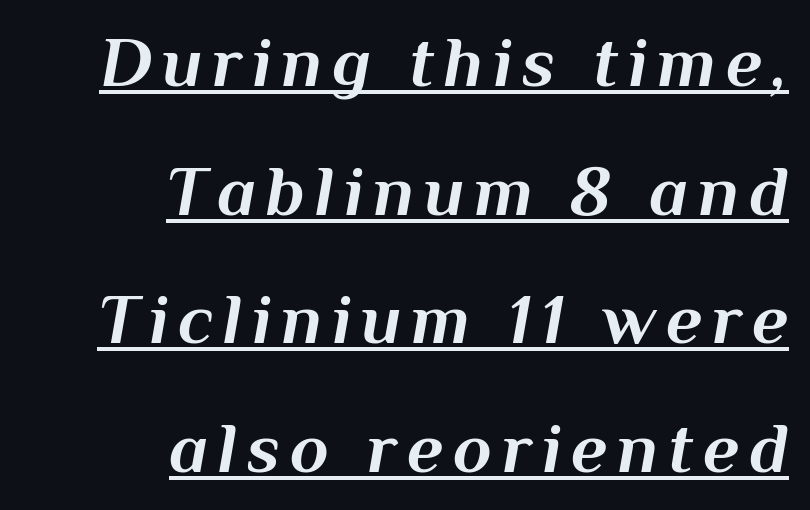
The letters advance in unequal steps, a hallmark of proportional type. As a designer I'd log this as weight 700, bold. Horizontal alignment here is rightward, an uncommon choice for prose. Looks like someone drew a line under every word here. Is the type slanted? Yes — the strokes lean at a clear angle.
